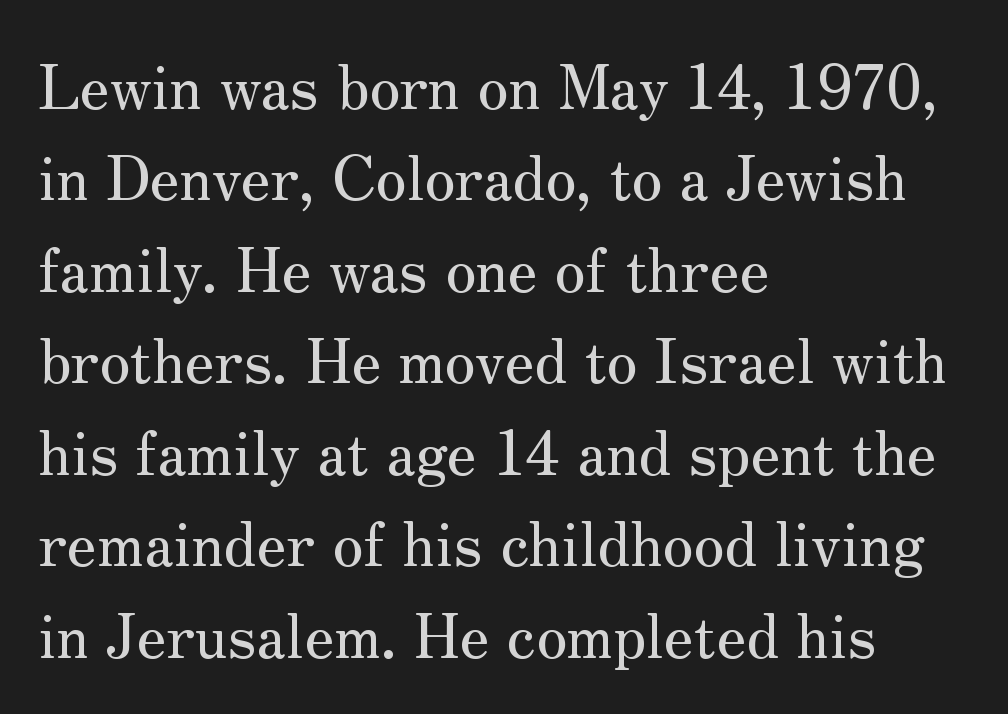
Looks like regular typesetting: each glyph gets only the width it needs. In CSS terms this would be text-align: left. Italic? Not at all — the glyphs are vertical. The passage shown is not underscored anywhere.
